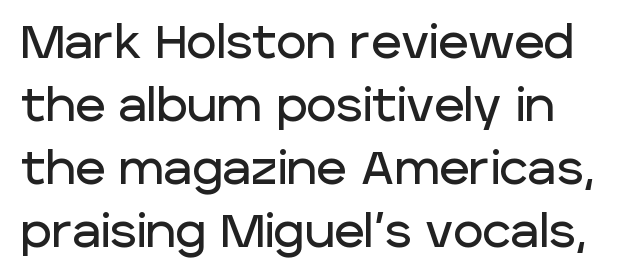
The image shows 46 px sans-serif type, upright; set left-aligned, normal line spacing (1.37x), normal letter spacing, not underlined; low stroke contrast and a large x-height.
